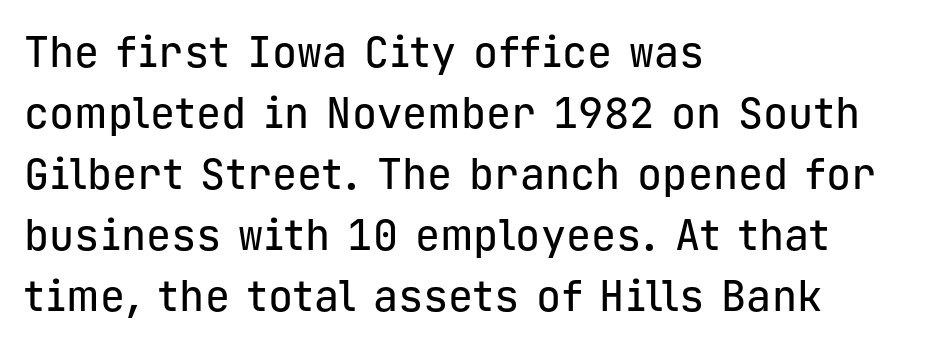
The image shows 42 px sans-serif type, upright, monospaced; set left-aligned, normal line spacing (1.45x), normal letter spacing, not underlined; low stroke contrast and a medium x-height.
